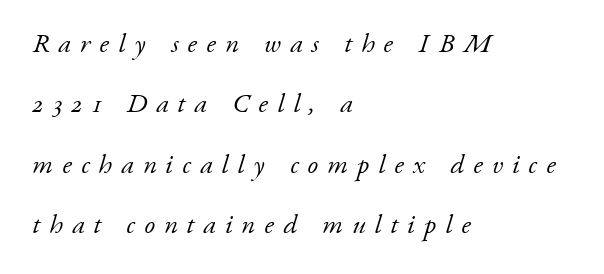
{"italic": "yes", "lean": "right", "slant_degrees": 17, "bold": "no", "underline": "no", "align": "left", "line_spacing": "loose", "line_spacing_ratio": 2.24, "letter_spacing": "wide", "letter_spacing_em": 0.34, "glyph_px": 27}
